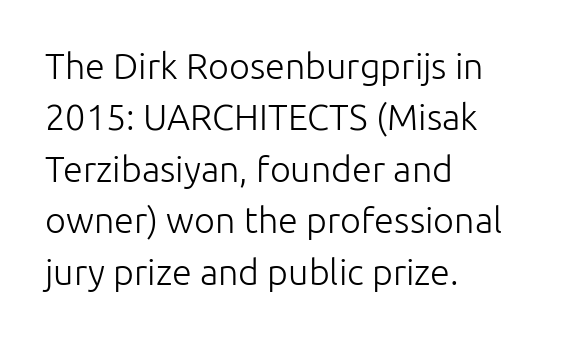
Q: Is the text bold? A: No.
Q: Is the text italic (slanted)? A: No, it is upright.
Q: Is the typeface a serif or a sans-serif typeface? A: Sans-serif.
Q: Is the text underlined? A: No.
Q: How is the paragraph aligned? A: Left-aligned.
Q: Is the spacing between letters normal or unusually wide? A: Normal.
Q: Is the spacing between lines tight, normal or loose? A: Normal.
Q: Width (condensed, normal, or wide)? A: Normal.
Q: Stroke contrast? A: Low.
Q: x-height? A: Medium.
Q: Monospaced? A: No.
